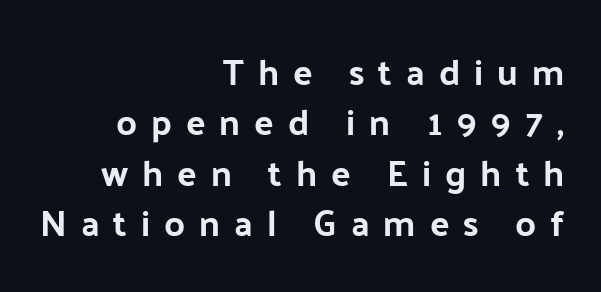
Q: Is the text italic (slanted)? A: No, it is upright.
Q: Is the typeface a serif or a sans-serif typeface? A: Sans-serif.
Q: Is the text underlined? A: No.
Q: How is the paragraph aligned? A: Right-aligned.
Q: Is the spacing between letters normal or unusually wide? A: Unusually wide.
Q: Is the spacing between lines tight, normal or loose? A: Normal.
Q: Width (condensed, normal, or wide)? A: Normal.
Q: Stroke contrast? A: Low.
Q: x-height? A: Medium.
Q: Monospaced? A: No.
